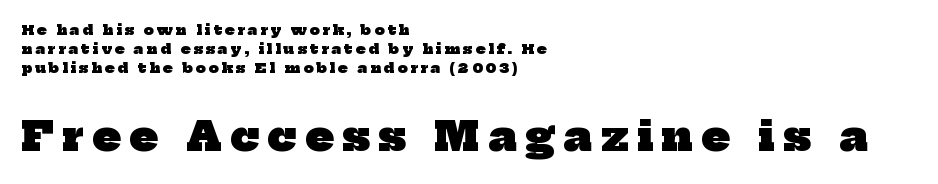
Q: Is the text bold? A: Yes.
Q: Is the typeface a serif or a sans-serif typeface? A: Serif.
Q: Is the text underlined? A: No.
Q: How is the paragraph aligned? A: Left-aligned.
Q: Is the spacing between letters normal or unusually wide? A: Unusually wide.
Q: Is the spacing between lines tight, normal or loose? A: Normal.
Q: Which block of text is set in a larger size, the first (top) or the second (bottom)? A: The second (bottom) one.
Q: Width (condensed, normal, or wide)? A: Normal.
Q: Stroke contrast? A: Low.
Q: x-height? A: Medium.
Q: Monospaced? A: No.
